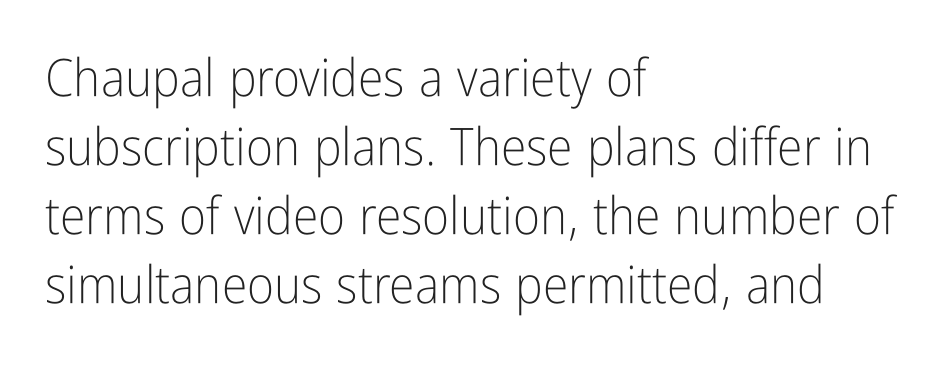
The strokes carry an ordinary text weight at most. Descenders hang freely into open space. The lines are quadded left. These lines are composed in type without serifs.
